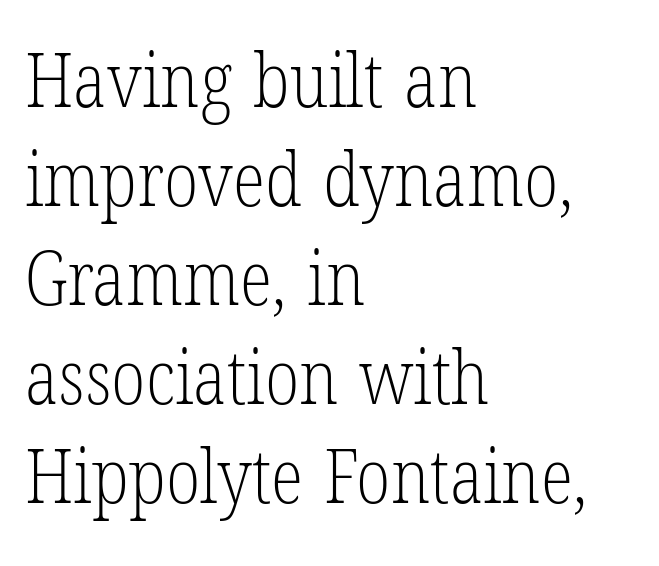
The image shows 75 px light, condensed serif type, upright; set left-aligned, normal line spacing (1.32x), normal letter spacing, not underlined; low stroke contrast and a medium x-height.
